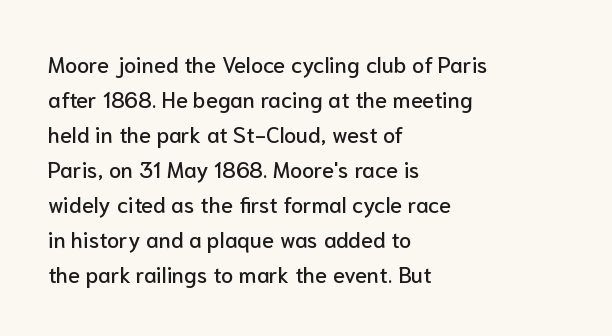
The image shows 22 px text type, upright; set left-aligned, normal line spacing (1.59x), normal letter spacing, not underlined.
